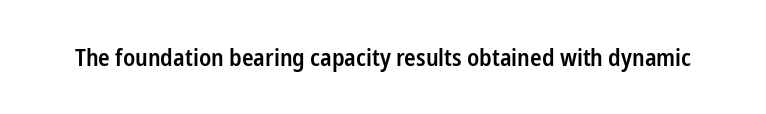
The image shows 24 px text type, upright; set normal letter spacing, not underlined.
